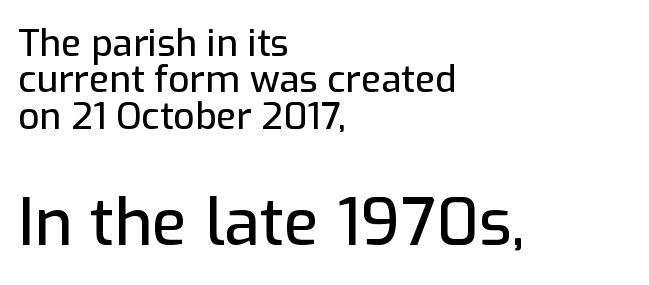
Character widths vary here, with narrow letters taking less room than wide ones. Underlining? Definitely not there. The face used here appears at its bigger size in the lower chunk. Posture: vertical.
